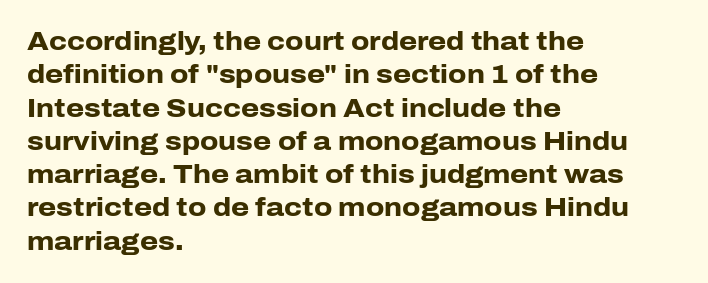
In terms of posture, this sample is upright. Look at the stroke-to-counter ratio: heavy, a bold. Notice how descenders clear the ascenders below comfortably — that's standard leading. The zone under the glyphs is completely vacant. The rendering keeps characters at their native spacing.
